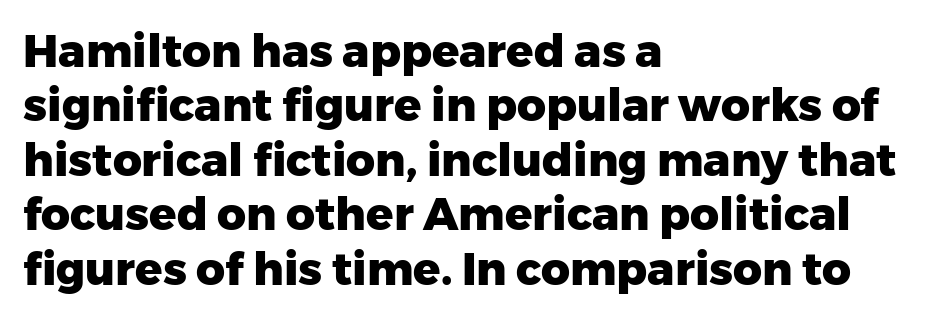
The designer went with a sans here, leaving each stem footless. Honestly, the letter spacing is just normal — you wouldn't notice it. Looks like regular typesetting: each glyph gets only the width it needs. The space beneath each line is pristine and unruled.
